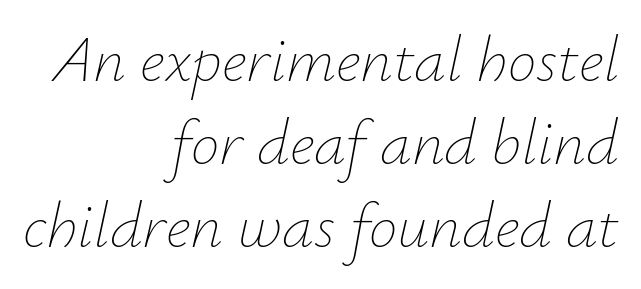
{"italic": "yes", "lean": "right", "slant_degrees": 12, "bold": "no", "weight": "thin", "width": "normal", "stroke_contrast": "low", "x_height": "small", "monospaced": "no", "underline": "no", "align": "right", "line_spacing": "normal", "line_spacing_ratio": 1.3, "letter_spacing": "normal", "letter_spacing_em": 0.0, "glyph_px": 64}
